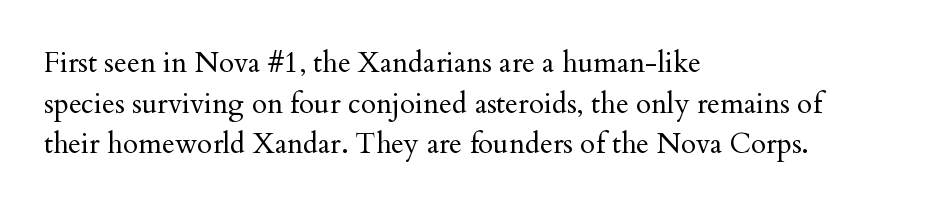
The image shows 28 px regular-weight serif type, upright; set left-aligned, normal line spacing (1.45x), normal letter spacing, not underlined; medium stroke contrast and a small x-height.
